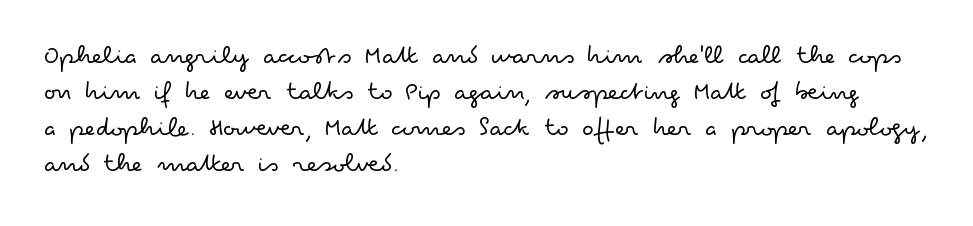
Nothing unusual about the tracking: characters are spaced as the font intends. Is the stroke heavy? The answer is a plain regular-or-lighter. A student would call this left alignment; a typographer would say flush left, rag right. How would I describe the line gaps? Plain and ordinary.
